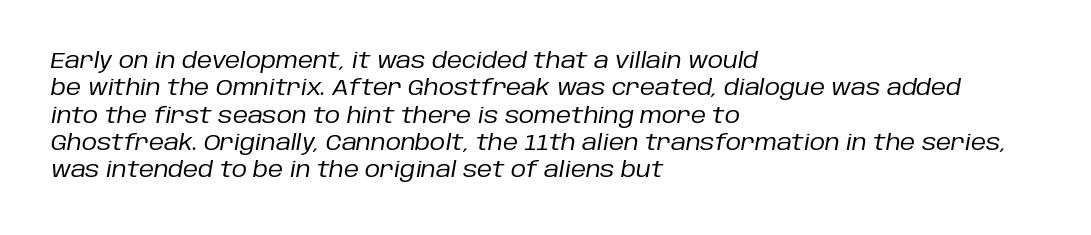
The image shows 21 px text type, italic (leaning right); set left-aligned, normal line spacing (1.3x), normal letter spacing, not underlined.
